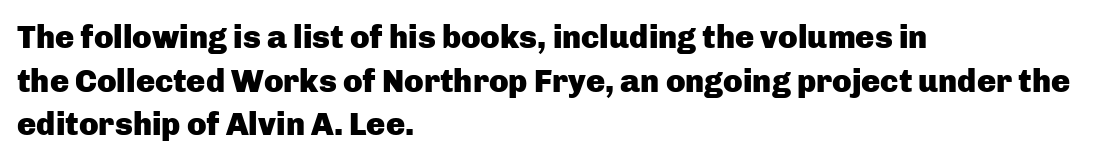
{"serif": "no", "italic": "no", "bold": "yes", "weight": "heavy", "width": "normal", "stroke_contrast": "low", "x_height": "medium", "monospaced": "no", "underline": "no", "align": "left", "line_spacing": "normal", "line_spacing_ratio": 1.36, "letter_spacing": "normal", "letter_spacing_em": 0.0, "glyph_px": 32}
